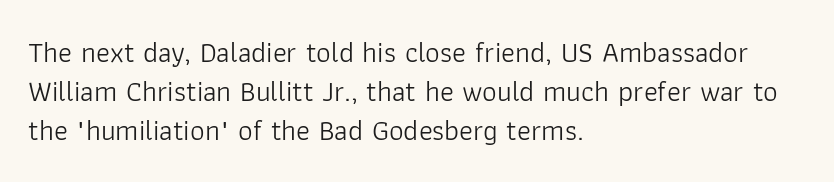
The image shows 29 px light sans-serif type, upright; set left-aligned, normal line spacing (1.34x), normal letter spacing, not underlined; low stroke contrast and a medium x-height.
